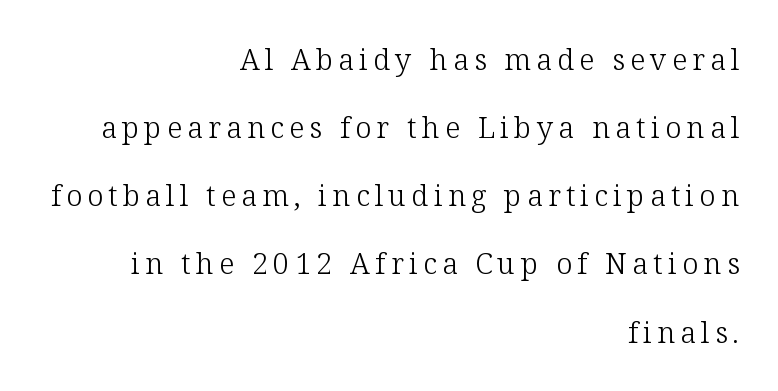
{"serif": "yes", "italic": "no", "bold": "no", "weight": "light", "width": "normal", "stroke_contrast": "low", "x_height": "medium", "monospaced": "no", "underline": "no", "align": "right", "line_spacing": "loose", "line_spacing_ratio": 2.35, "glyph_px": 29}
